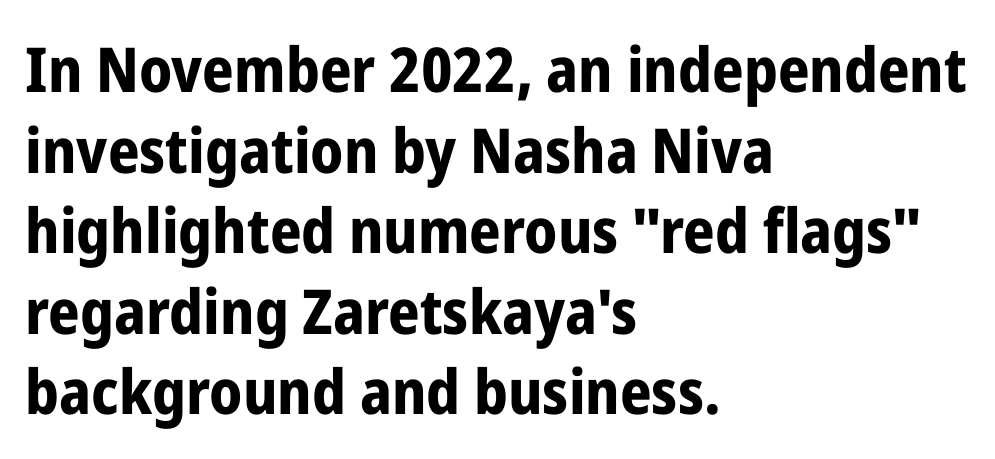
Q: Is the text bold? A: Yes.
Q: Is the text italic (slanted)? A: No, it is upright.
Q: Is the typeface a serif or a sans-serif typeface? A: Sans-serif.
Q: Is the text underlined? A: No.
Q: How is the paragraph aligned? A: Left-aligned.
Q: Is the spacing between letters normal or unusually wide? A: Normal.
Q: Is the spacing between lines tight, normal or loose? A: Normal.
Q: Width (condensed, normal, or wide)? A: Condensed.
Q: Stroke contrast? A: Low.
Q: x-height? A: Medium.
Q: Monospaced? A: No.
